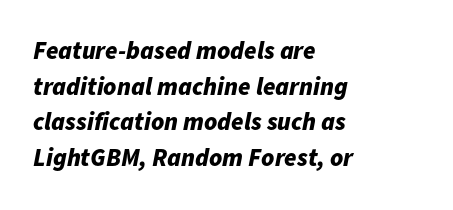
The image shows 25 px bold type, italic (leaning right); set left-aligned, normal line spacing (1.43x), normal letter spacing, not underlined.
